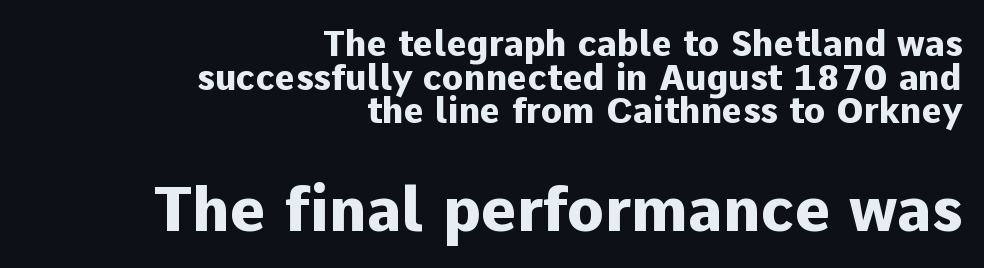
{"serif": "no", "italic": "no", "bold": "yes", "weight": "heavy", "width": "normal", "stroke_contrast": "low", "x_height": "medium", "monospaced": "no", "underline": "no", "align": "right", "line_spacing": "tight", "line_spacing_ratio": 0.96, "letter_spacing": "normal", "letter_spacing_em": 0.0, "larger_block": "second", "size_ratio": 1.74, "glyph_px": 61}
